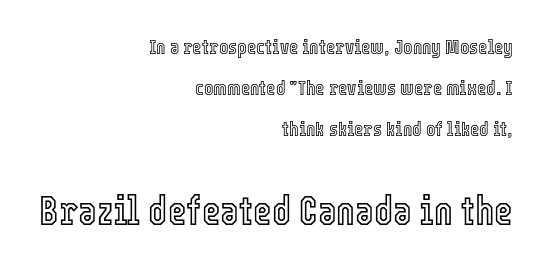
{"italic": "no", "width": "condensed", "x_height": "medium", "monospaced": "no", "underline": "no", "align": "right", "line_spacing": "loose", "line_spacing_ratio": 2.06, "letter_spacing": "normal", "letter_spacing_em": 0.0, "larger_block": "second", "size_ratio": 2.0, "glyph_px": 40}
